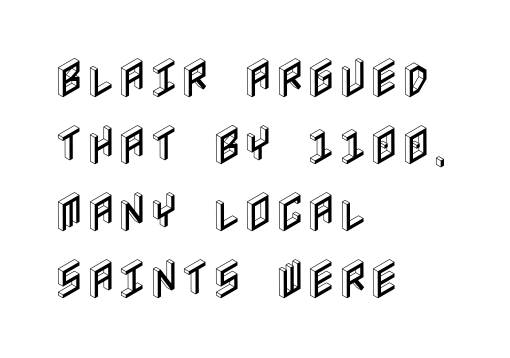
{"italic": "no", "width": "condensed", "x_height": "large", "underline": "no", "align": "left", "line_spacing": "normal", "line_spacing_ratio": 1.56, "letter_spacing": "normal", "letter_spacing_em": 0.0, "glyph_px": 43}
